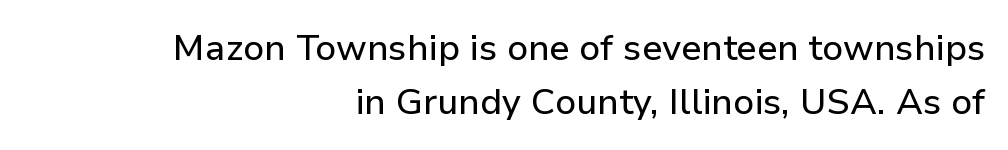
The image shows 36 px sans-serif type, upright; set right-aligned, normal line spacing (1.5x), normal letter spacing, not underlined; low stroke contrast and a medium x-height.
